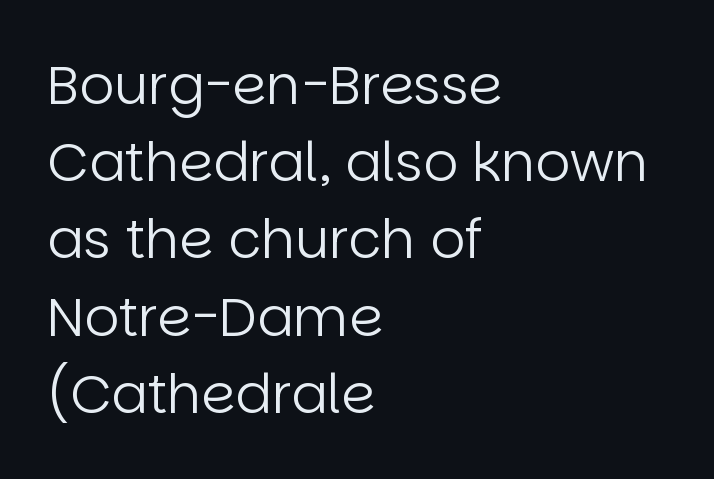
The letters stand straight up with perfectly vertical stems. Unbolded letterforms with no extra heft. These lines are rendered in a variable-pitch font. The lines sit at an ordinary, default distance from one another. This rendering uses left alignment, leaving the right contour irregular.
